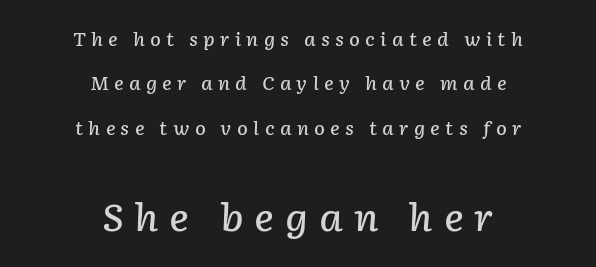
Q: Is the text bold? A: Semi-bold.
Q: Is the text italic (slanted)? A: Yes, it leans right by about 2 degrees.
Q: Is the text underlined? A: No.
Q: How is the paragraph aligned? A: Centered.
Q: Is the spacing between letters normal or unusually wide? A: Unusually wide.
Q: Is the spacing between lines tight, normal or loose? A: Loose.
Q: Which block of text is set in a larger size, the first (top) or the second (bottom)? A: The second (bottom) one.
Q: Width (condensed, normal, or wide)? A: Normal.
Q: Stroke contrast? A: Low.
Q: x-height? A: Medium.
Q: Monospaced? A: No.
